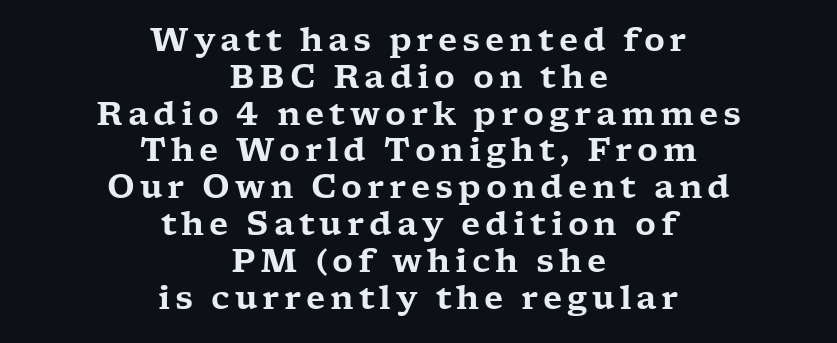
Q: Is the text italic (slanted)? A: No, it is upright.
Q: Is the typeface a serif or a sans-serif typeface? A: Serif.
Q: Is the text underlined? A: No.
Q: How is the paragraph aligned? A: Centered.
Q: Is the spacing between lines tight, normal or loose? A: Tight.
Q: Width (condensed, normal, or wide)? A: Wide.
Q: Stroke contrast? A: Low.
Q: x-height? A: Medium.
Q: Monospaced? A: No.
